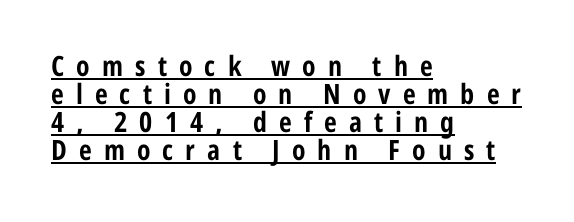
The image shows 28 px bold, condensed sans-serif type, upright; set left-aligned, tight line spacing (1.0x), unusually wide letter spacing (+0.43 em), underlined; low stroke contrast and a medium x-height.
